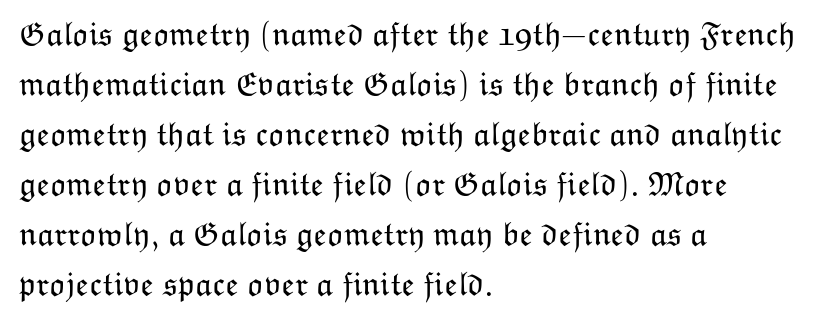
{"italic": "no", "bold": "no", "weight": "light", "width": "normal", "stroke_contrast": "low", "x_height": "medium", "monospaced": "no", "underline": "no", "align": "left", "line_spacing": "normal", "line_spacing_ratio": 1.47, "letter_spacing": "normal", "letter_spacing_em": 0.0, "glyph_px": 34}
